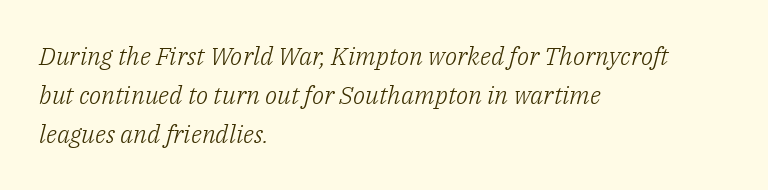
The image shows 25 px text type, italic (leaning right); set left-aligned, normal line spacing (1.57x), normal letter spacing, not underlined.
